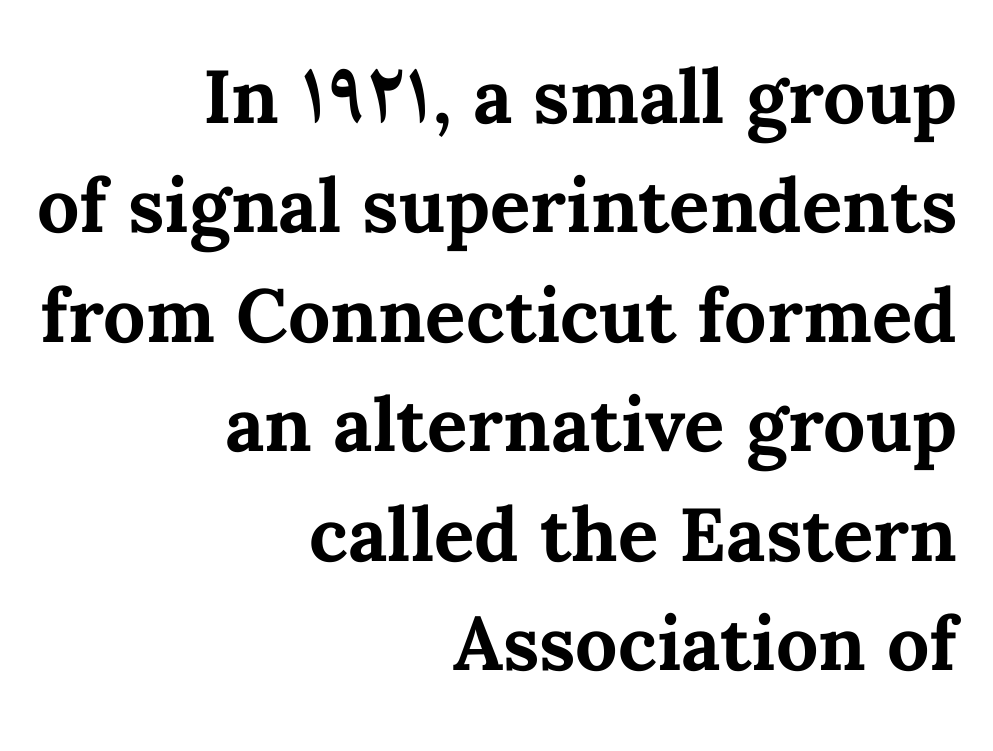
The image shows 75 px bold type, upright; set right-aligned, normal line spacing (1.46x), normal letter spacing, not underlined; medium stroke contrast and a medium x-height.
